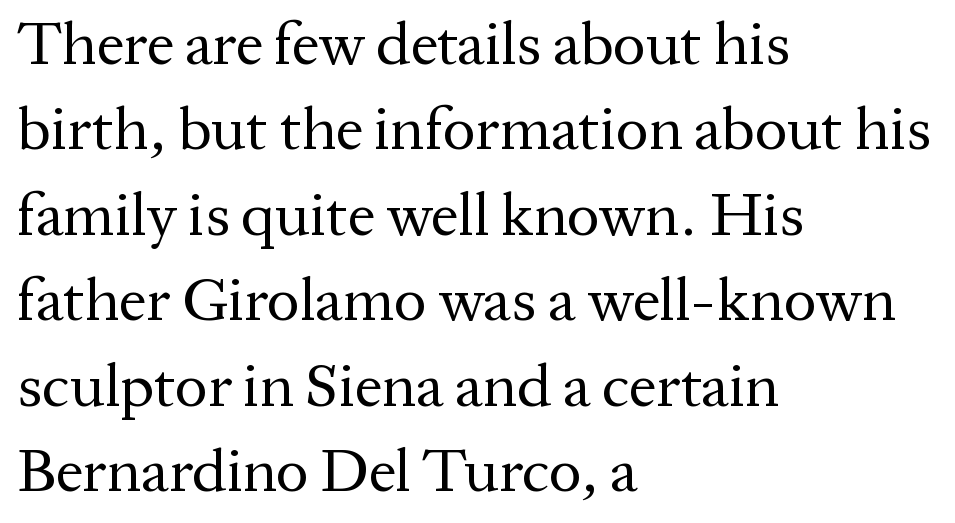
{"serif": "yes", "italic": "no", "bold": "no", "weight": "regular", "width": "normal", "stroke_contrast": "medium", "x_height": "medium", "monospaced": "no", "underline": "no", "align": "left", "line_spacing": "normal", "line_spacing_ratio": 1.4, "letter_spacing": "normal", "letter_spacing_em": 0.0, "glyph_px": 61}
